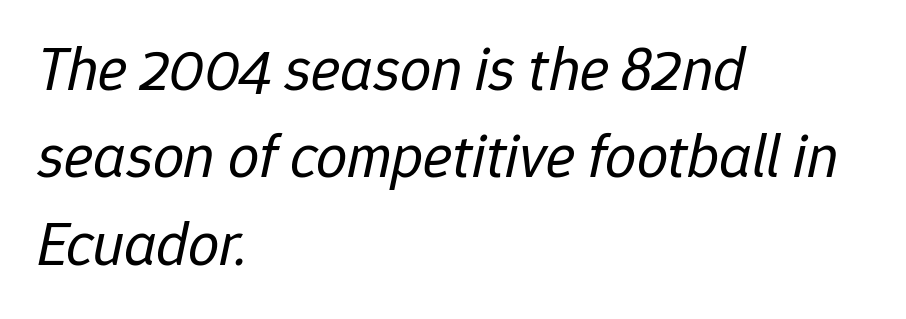
{"italic": "yes", "lean": "right", "slant_degrees": 12, "bold": "no", "weight": "regular", "width": "normal", "stroke_contrast": "low", "x_height": "medium", "monospaced": "no", "underline": "no", "align": "left", "line_spacing": "normal", "line_spacing_ratio": 1.41, "letter_spacing": "normal", "letter_spacing_em": 0.0, "glyph_px": 62}
